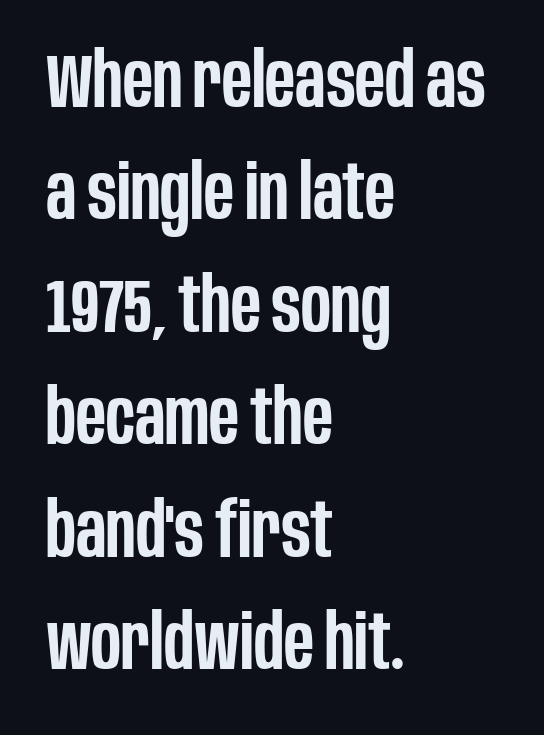
The image shows 76 px semibold, condensed sans-serif type, upright; set left-aligned, normal line spacing (1.48x), normal letter spacing, not underlined; low stroke contrast and a large x-height.
